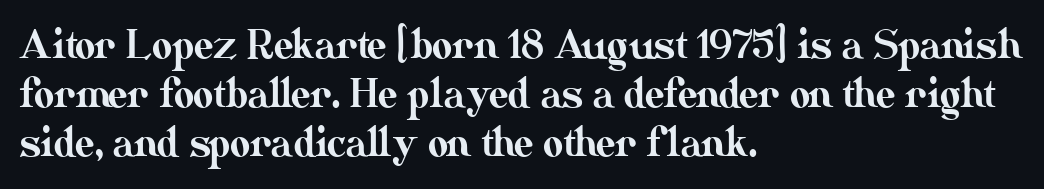
{"italic": "no", "width": "normal", "stroke_contrast": "medium", "x_height": "small", "monospaced": "no", "underline": "no", "align": "left", "line_spacing": "normal", "line_spacing_ratio": 1.26, "letter_spacing": "normal", "letter_spacing_em": 0.0, "glyph_px": 39}
